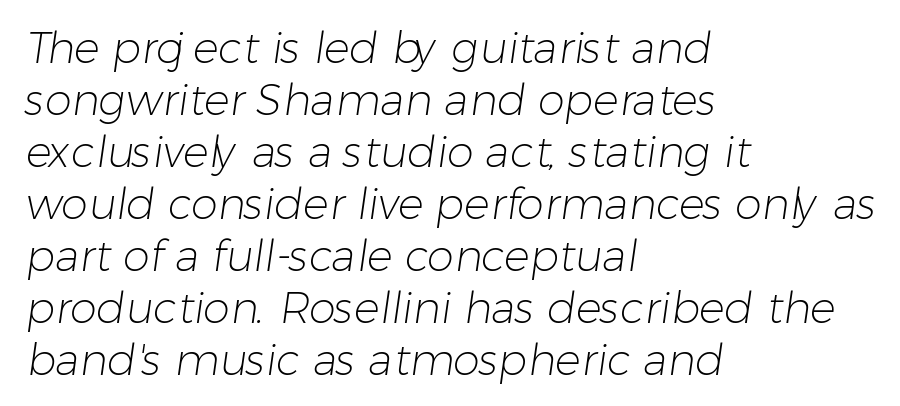
{"serif": "no", "bold": "no", "weight": "light", "width": "normal", "stroke_contrast": "low", "x_height": "medium", "monospaced": "no", "underline": "no", "align": "left", "line_spacing_ratio": 1.21, "letter_spacing": "normal", "letter_spacing_em": 0.0, "glyph_px": 43}
